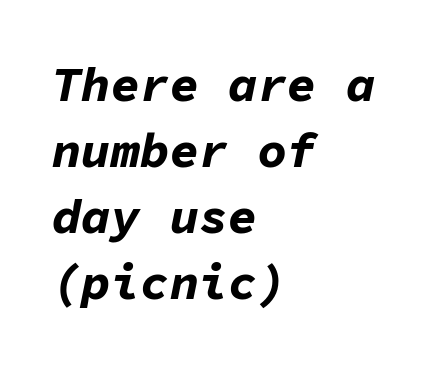
The image shows 49 px bold type, italic (leaning right), monospaced; set left-aligned, normal line spacing (1.35x), normal letter spacing, not underlined; low stroke contrast and a medium x-height.
